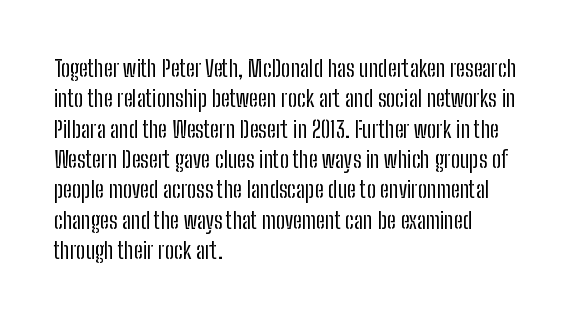
{"italic": "no", "bold": "no", "underline": "no", "align": "left", "line_spacing": "normal", "line_spacing_ratio": 1.32, "letter_spacing": "normal", "letter_spacing_em": 0.0, "glyph_px": 23}
